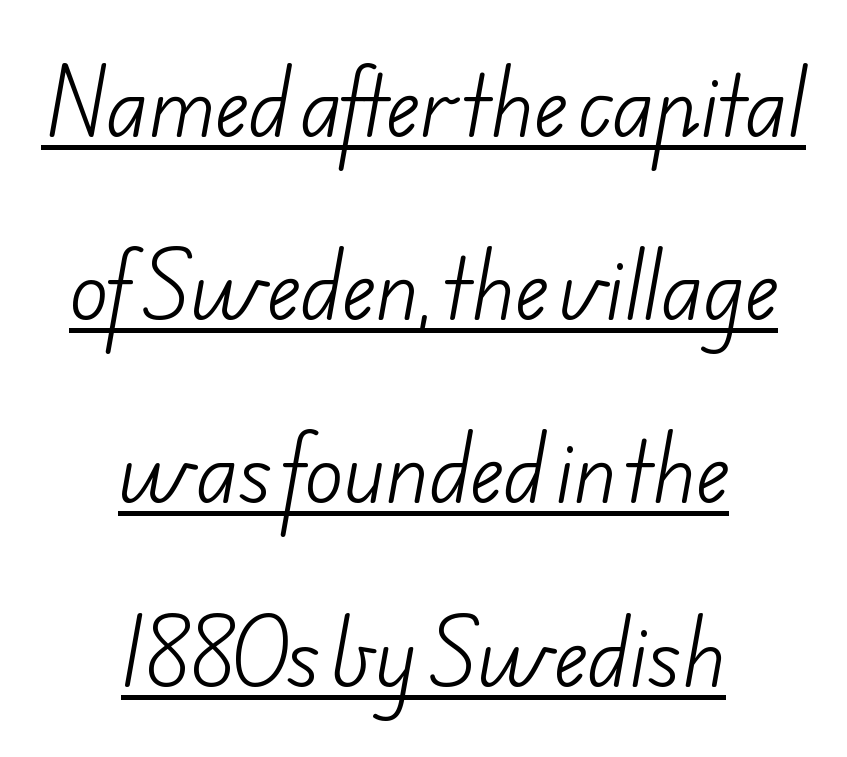
{"serif": "no", "bold": "no", "weight": "light", "width": "normal", "stroke_contrast": "low", "x_height": "small", "monospaced": "no", "underline": "yes", "align": "center", "line_spacing": "loose", "line_spacing_ratio": 2.29, "letter_spacing": "normal", "letter_spacing_em": 0.0, "glyph_px": 80}
